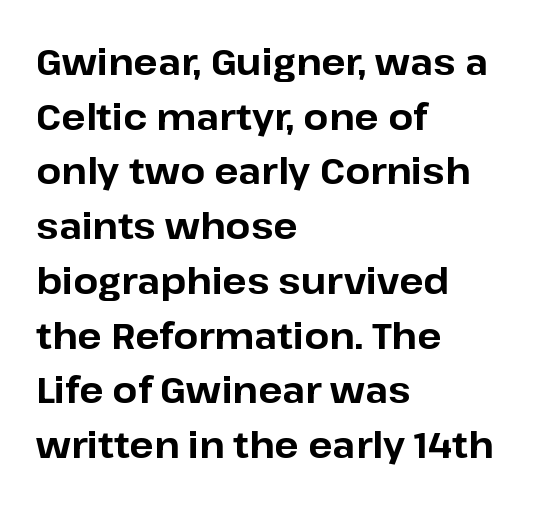
Q: Is the text bold? A: Yes.
Q: Is the text italic (slanted)? A: No, it is upright.
Q: Is the typeface a serif or a sans-serif typeface? A: Sans-serif.
Q: Is the text underlined? A: No.
Q: How is the paragraph aligned? A: Left-aligned.
Q: Is the spacing between letters normal or unusually wide? A: Normal.
Q: Is the spacing between lines tight, normal or loose? A: Normal.
Q: Width (condensed, normal, or wide)? A: Normal.
Q: Stroke contrast? A: Low.
Q: x-height? A: Medium.
Q: Monospaced? A: No.
